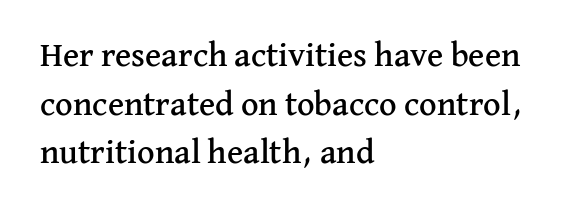
The image shows 34 px serif type, upright; set left-aligned, normal line spacing (1.43x), normal letter spacing, not underlined; medium stroke contrast and a medium x-height.
